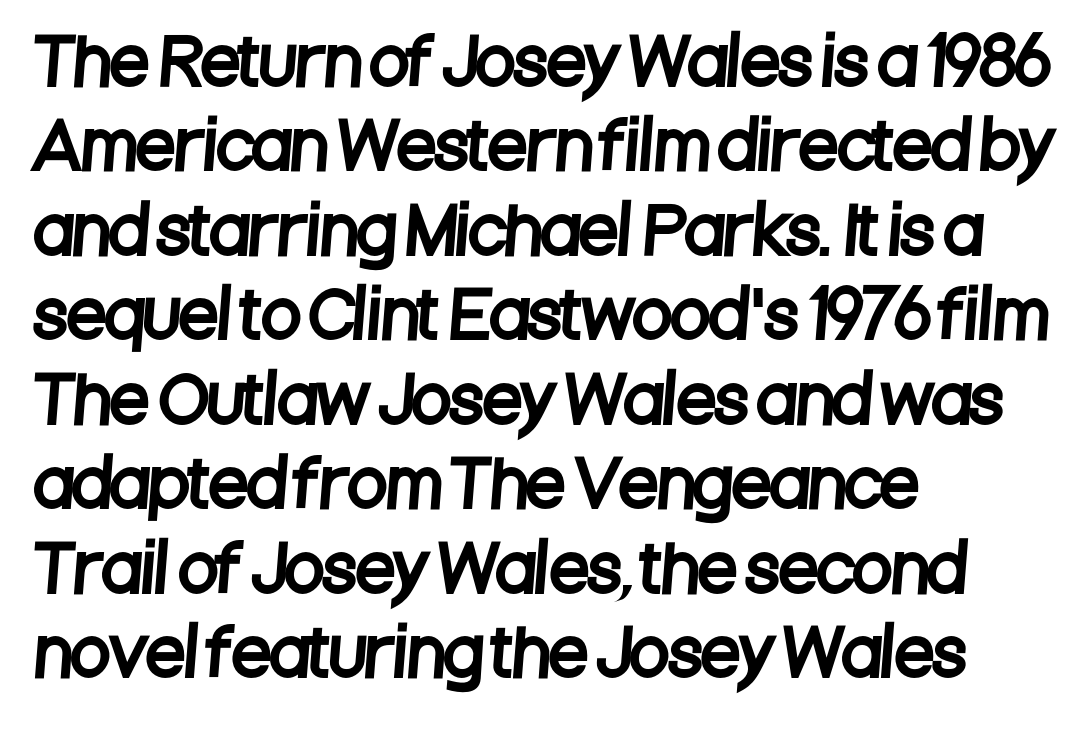
The image shows 64 px condensed sans-serif type; set left-aligned, normal line spacing (1.32x), normal letter spacing, not underlined; low stroke contrast and a large x-height.
